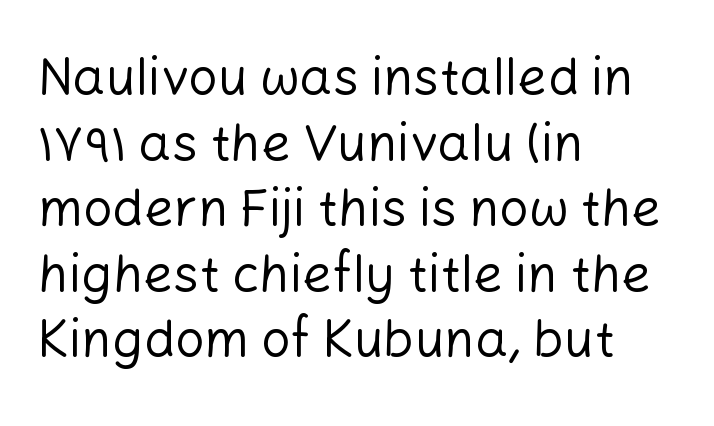
Q: Is the text bold? A: No.
Q: Is the text italic (slanted)? A: No, it is upright.
Q: Is the typeface a serif or a sans-serif typeface? A: Sans-serif.
Q: Is the text underlined? A: No.
Q: How is the paragraph aligned? A: Left-aligned.
Q: Is the spacing between letters normal or unusually wide? A: Normal.
Q: Is the spacing between lines tight, normal or loose? A: Normal.
Q: Width (condensed, normal, or wide)? A: Normal.
Q: Stroke contrast? A: Low.
Q: x-height? A: Medium.
Q: Monospaced? A: No.
